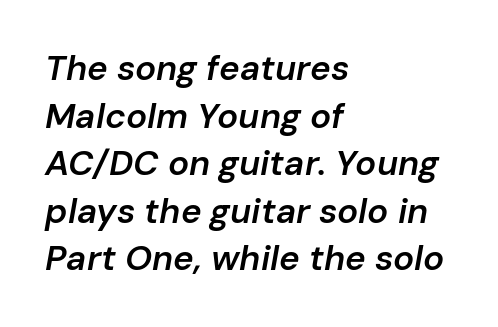
The image shows 35 px semibold type, italic (leaning right); set left-aligned, normal line spacing (1.36x), normal letter spacing, not underlined; low stroke contrast and a medium x-height.
